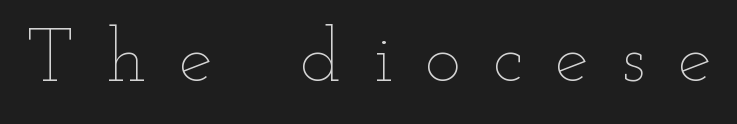
Stems here are at most as thick as an everyday book face. Type without underlining. Students, note that the glyphs here are deliberately spaced far apart. No italicization has been applied; the sample stays upright.
